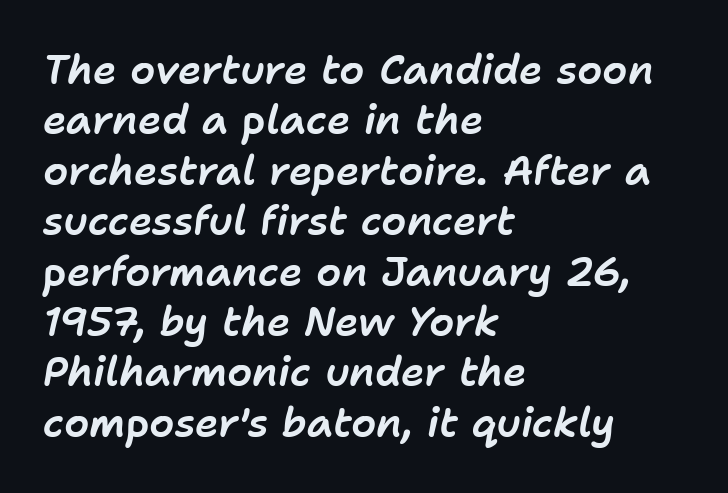
{"italic": "yes", "lean": "right", "slant_degrees": 11, "width": "normal", "stroke_contrast": "low", "x_height": "medium", "monospaced": "no", "underline": "no", "align": "left", "line_spacing": "normal", "line_spacing_ratio": 1.26, "letter_spacing": "normal", "letter_spacing_em": 0.0, "glyph_px": 40}
